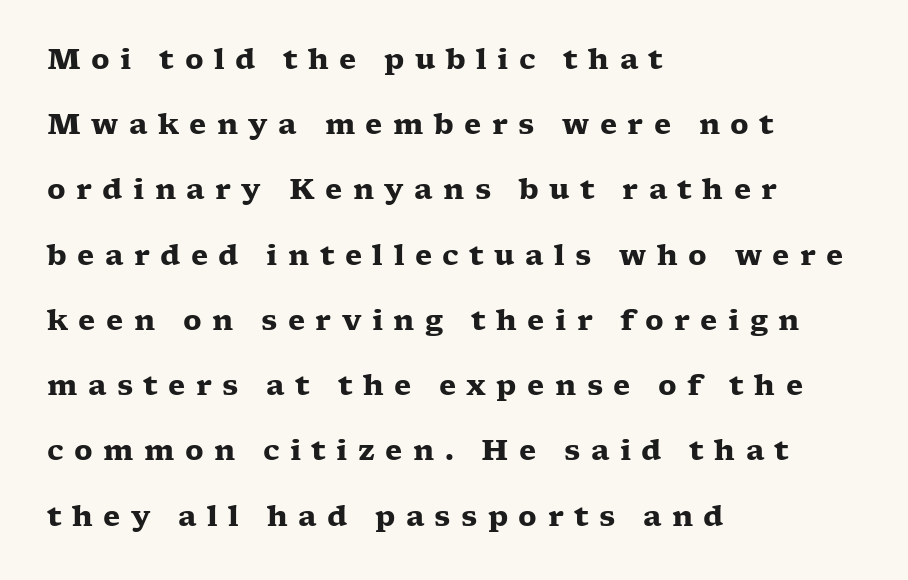
These lines stand farther apart than default settings would place them. The face used here has the dense, thick strokes of a bold. Rule under the text: the space is simply empty. Short and long lines alike share a common starting point at left. This sample has the flowing, uneven cadence of proportional lettering. Display-style spreading of the glyphs; the letterfit is very open.
